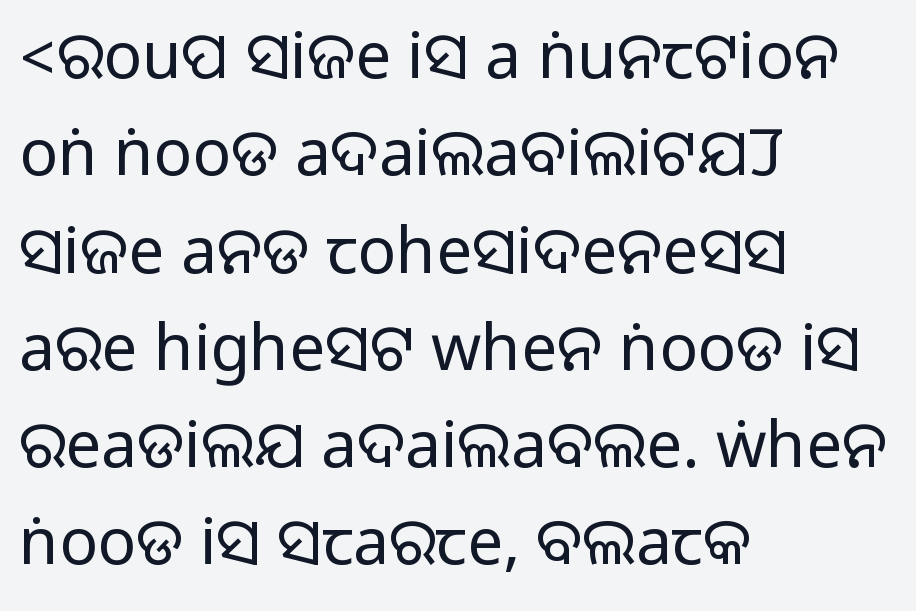
{"serif": "no", "italic": "no", "width": "normal", "stroke_contrast": "medium", "monospaced": "no", "underline": "no", "align": "left", "line_spacing": "normal", "line_spacing_ratio": 1.52, "letter_spacing": "normal", "letter_spacing_em": 0.0, "glyph_px": 64}
